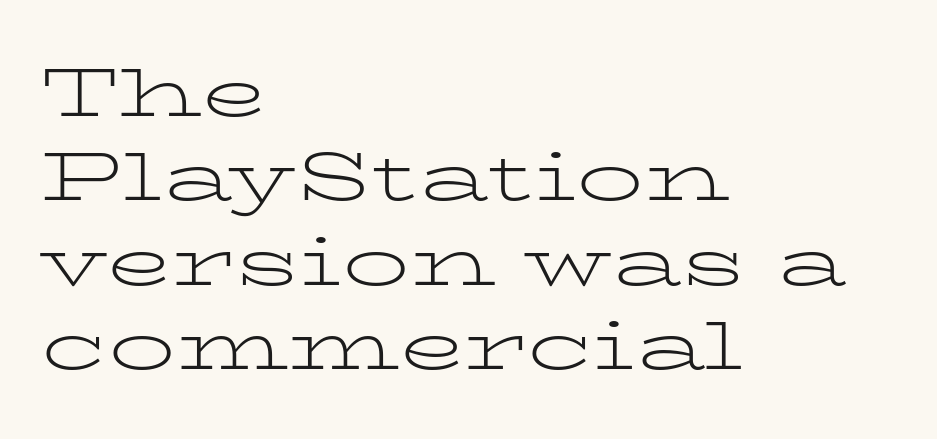
Q: Is the text bold? A: No.
Q: Is the text italic (slanted)? A: No, it is upright.
Q: Is the typeface a serif or a sans-serif typeface? A: Serif.
Q: Is the text underlined? A: No.
Q: How is the paragraph aligned? A: Left-aligned.
Q: Is the spacing between letters normal or unusually wide? A: Normal.
Q: Is the spacing between lines tight, normal or loose? A: Normal.
Q: Width (condensed, normal, or wide)? A: Wide.
Q: Stroke contrast? A: Low.
Q: x-height? A: Medium.
Q: Monospaced? A: No.
